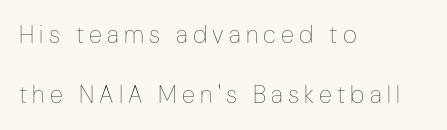
{"italic": "no", "bold": "no", "underline": "no", "align": "left", "line_spacing": "loose", "line_spacing_ratio": 2.48, "letter_spacing": "wide", "letter_spacing_em": 0.22, "glyph_px": 24}
